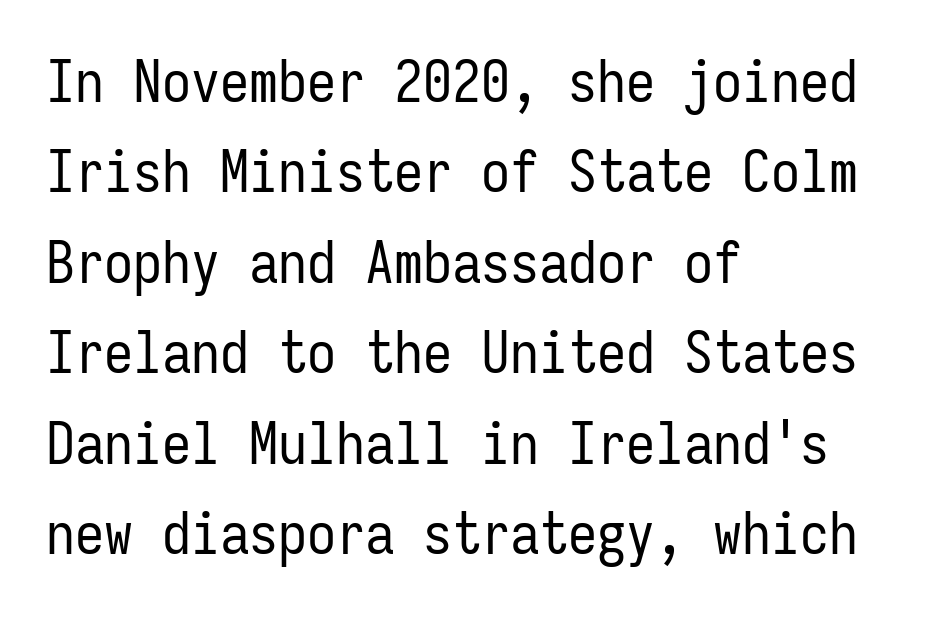
The image shows 58 px regular-weight, condensed sans-serif type, upright, monospaced; set left-aligned, normal line spacing (1.56x), normal letter spacing, not underlined; low stroke contrast and a medium x-height.
